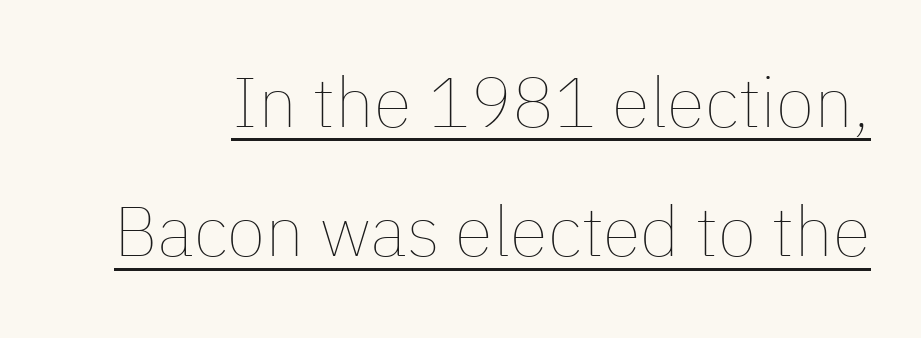
Q: Is the text bold? A: No.
Q: Is the text italic (slanted)? A: No, it is upright.
Q: Is the text underlined? A: Yes.
Q: Is the spacing between letters normal or unusually wide? A: Normal.
Q: Width (condensed, normal, or wide)? A: Normal.
Q: Stroke contrast? A: Low.
Q: x-height? A: Medium.
Q: Monospaced? A: No.
